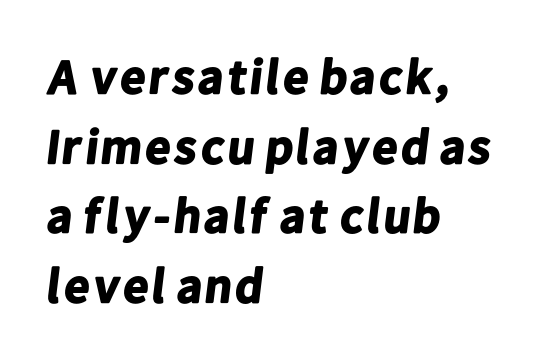
Q: Is the text bold? A: Yes.
Q: Is the typeface a serif or a sans-serif typeface? A: Sans-serif.
Q: Is the text underlined? A: No.
Q: How is the paragraph aligned? A: Left-aligned.
Q: Is the spacing between letters normal or unusually wide? A: Normal.
Q: Is the spacing between lines tight, normal or loose? A: Normal.
Q: Width (condensed, normal, or wide)? A: Normal.
Q: Stroke contrast? A: Low.
Q: x-height? A: Medium.
Q: Monospaced? A: No.
